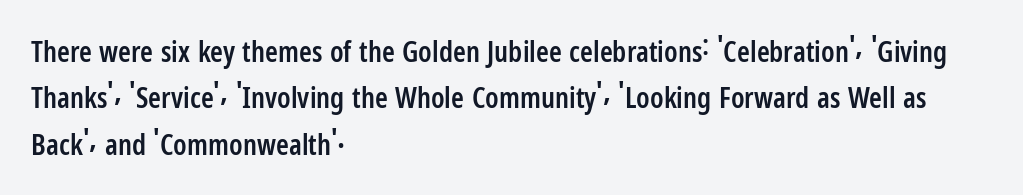
Notice the strokes are somewhat thickened but not fully heavy: this is a semibold. Honestly, the letter spacing is just normal — you wouldn't notice it. In CSS terms this would be text-align: left. Stroke terminals: plain, sans-serif.
